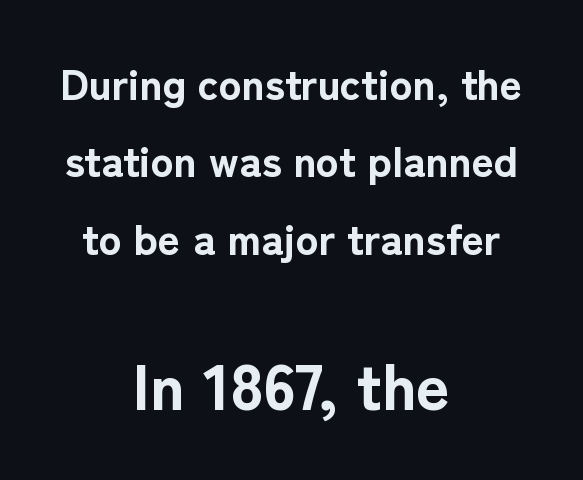
The image shows 65 px bold sans-serif type, upright; set centered, line spacing 1.8x, normal letter spacing, not underlined; the second (bottom) block is 1.51x larger; low stroke contrast and a medium x-height.
